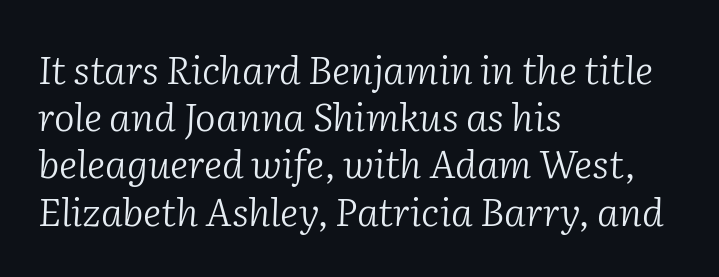
Unlike a clean sans, this face finishes its strokes with serifs. Proportional: the letters do not fall into vertical columns. A light-to-regular cut is what we see here. The passage shown is not underscored anywhere.
